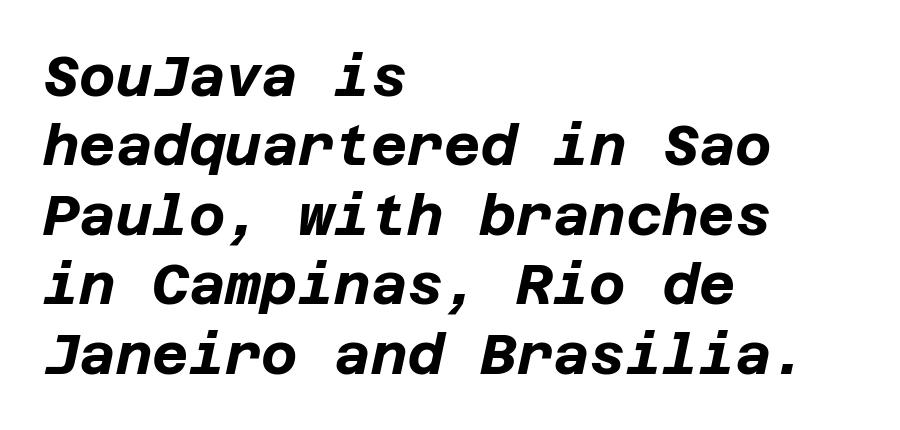
The image shows 56 px bold type, italic (leaning right); set left-aligned, line spacing 1.24x, normal letter spacing, not underlined; low stroke contrast and a large x-height.
